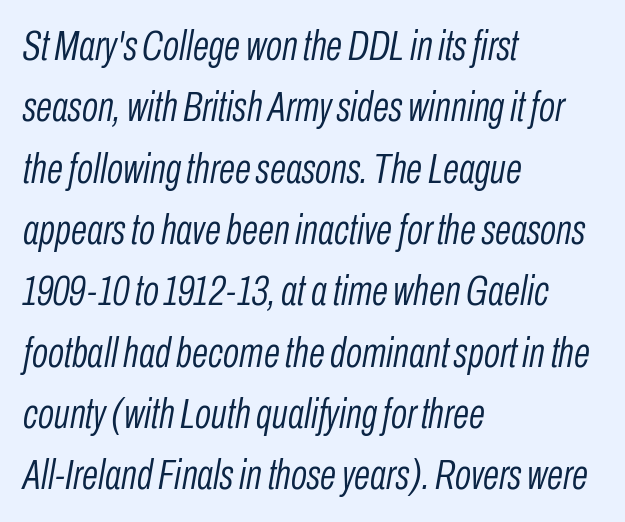
Q: Is the text bold? A: No.
Q: Is the text italic (slanted)? A: Yes, it leans right by about 10 degrees.
Q: Is the text underlined? A: No.
Q: How is the paragraph aligned? A: Left-aligned.
Q: Is the spacing between letters normal or unusually wide? A: Normal.
Q: Is the spacing between lines tight, normal or loose? A: Normal.
Q: Width (condensed, normal, or wide)? A: Condensed.
Q: Stroke contrast? A: Low.
Q: x-height? A: Medium.
Q: Monospaced? A: No.
